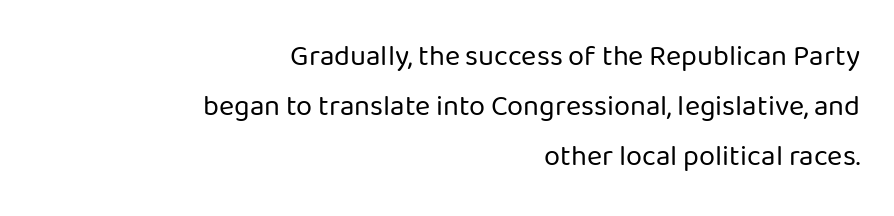
Q: Is the text bold? A: No.
Q: Is the text italic (slanted)? A: No, it is upright.
Q: Is the typeface a serif or a sans-serif typeface? A: Sans-serif.
Q: Is the text underlined? A: No.
Q: How is the paragraph aligned? A: Right-aligned.
Q: Is the spacing between letters normal or unusually wide? A: Normal.
Q: Width (condensed, normal, or wide)? A: Normal.
Q: Stroke contrast? A: Low.
Q: x-height? A: Medium.
Q: Monospaced? A: No.
